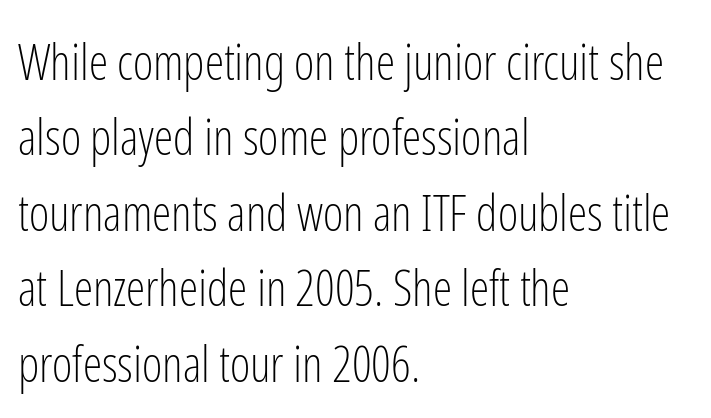
{"serif": "no", "italic": "no", "bold": "no", "weight": "light", "width": "condensed", "stroke_contrast": "low", "x_height": "medium", "monospaced": "no", "underline": "no", "align": "left", "line_spacing": "normal", "line_spacing_ratio": 1.54, "letter_spacing": "normal", "letter_spacing_em": 0.0, "glyph_px": 49}
